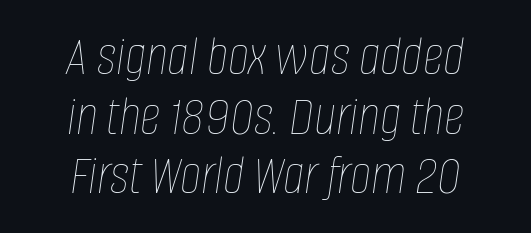
{"italic": "yes", "lean": "right", "slant_degrees": 8, "bold": "no", "weight": "thin", "width": "condensed", "stroke_contrast": "low", "x_height": "large", "monospaced": "no", "underline": "no", "align": "center", "line_spacing": "tight", "line_spacing_ratio": 1.03, "letter_spacing": "normal", "letter_spacing_em": 0.0, "glyph_px": 58}
